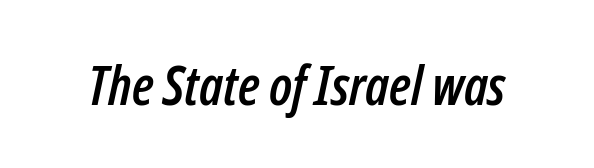
Q: Is the text italic (slanted)? A: Yes, it leans right by about 12 degrees.
Q: Is the text underlined? A: No.
Q: Is the spacing between letters normal or unusually wide? A: Normal.
Q: Width (condensed, normal, or wide)? A: Condensed.
Q: Stroke contrast? A: Low.
Q: x-height? A: Medium.
Q: Monospaced? A: No.
